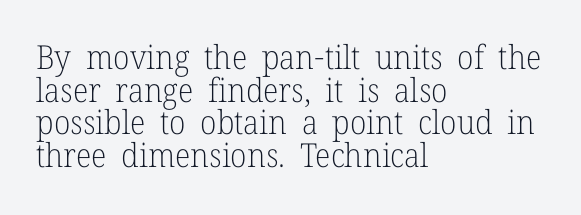
Q: Is the text bold? A: No.
Q: Is the text italic (slanted)? A: No, it is upright.
Q: Is the typeface a serif or a sans-serif typeface? A: Serif.
Q: Is the text underlined? A: No.
Q: How is the paragraph aligned? A: Left-aligned.
Q: Is the spacing between letters normal or unusually wide? A: Normal.
Q: Is the spacing between lines tight, normal or loose? A: Tight.
Q: Width (condensed, normal, or wide)? A: Normal.
Q: Stroke contrast? A: Low.
Q: x-height? A: Medium.
Q: Monospaced? A: No.
